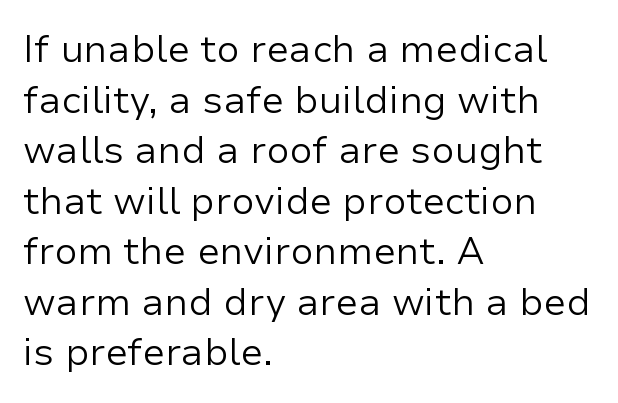
Q: Is the text bold? A: No.
Q: Is the text italic (slanted)? A: No, it is upright.
Q: Is the typeface a serif or a sans-serif typeface? A: Sans-serif.
Q: Is the text underlined? A: No.
Q: How is the paragraph aligned? A: Left-aligned.
Q: Is the spacing between letters normal or unusually wide? A: Normal.
Q: Is the spacing between lines tight, normal or loose? A: Normal.
Q: Width (condensed, normal, or wide)? A: Normal.
Q: Stroke contrast? A: Low.
Q: x-height? A: Medium.
Q: Monospaced? A: No.
